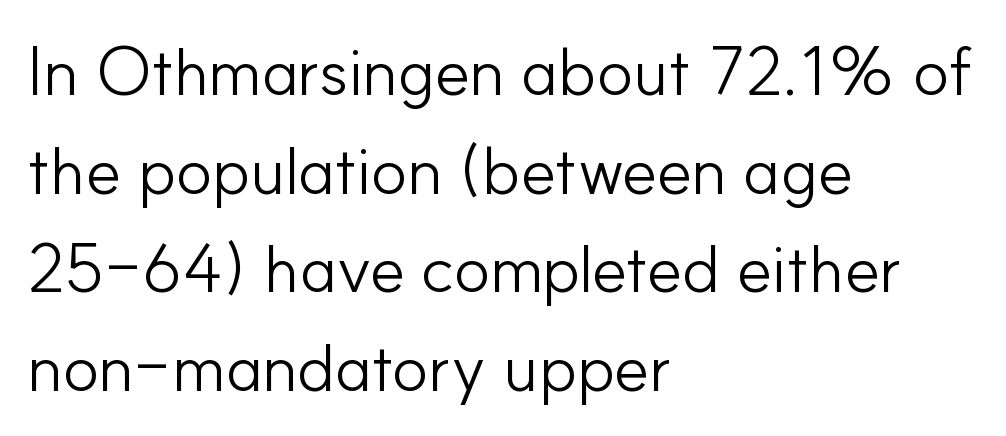
Decoration check: the copy has no underline. Leftover space on each line is placed entirely after the last word. You can tell from the bare stems that sans-serif type was used. Do the characters align in a grid? No, the font is proportional.
